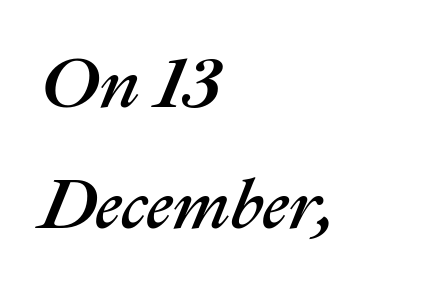
The image shows 71 px text type, italic (leaning right); set left-aligned, normal line spacing (1.7x), normal letter spacing, not underlined; medium stroke contrast and a medium x-height.
